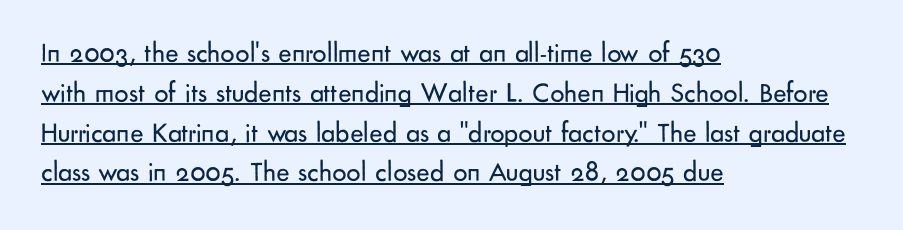
Q: Is the text bold? A: No.
Q: Is the text italic (slanted)? A: No, it is upright.
Q: Is the typeface a serif or a sans-serif typeface? A: Sans-serif.
Q: Is the text underlined? A: Yes.
Q: How is the paragraph aligned? A: Left-aligned.
Q: Is the spacing between letters normal or unusually wide? A: Normal.
Q: Is the spacing between lines tight, normal or loose? A: Normal.
Q: Width (condensed, normal, or wide)? A: Normal.
Q: Stroke contrast? A: Low.
Q: x-height? A: Small.
Q: Monospaced? A: No.
